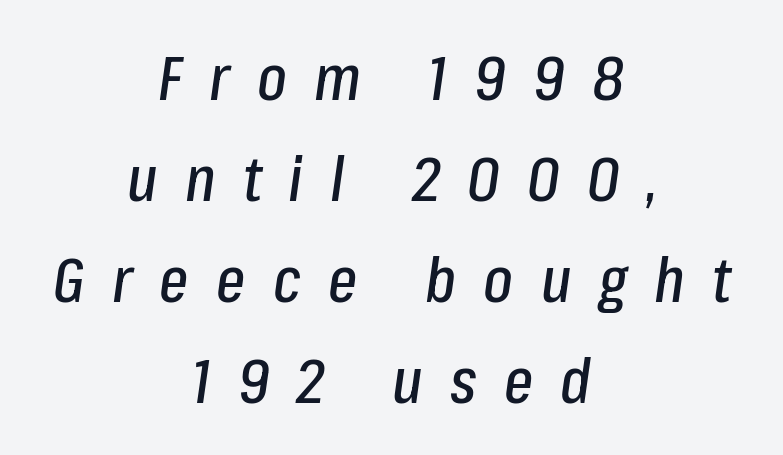
The image shows 62 px condensed type, italic (leaning right); set centered, normal line spacing (1.63x), unusually wide letter spacing (+0.44 em), not underlined; low stroke contrast and a medium x-height.
